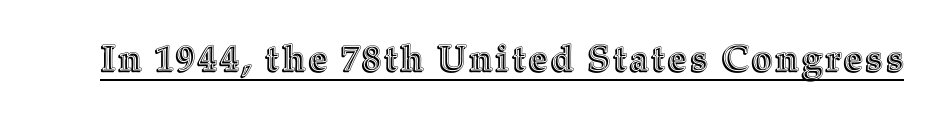
Q: Is the text italic (slanted)? A: No, it is upright.
Q: Is the text underlined? A: Yes.
Q: Width (condensed, normal, or wide)? A: Normal.
Q: x-height? A: Medium.
Q: Monospaced? A: No.
